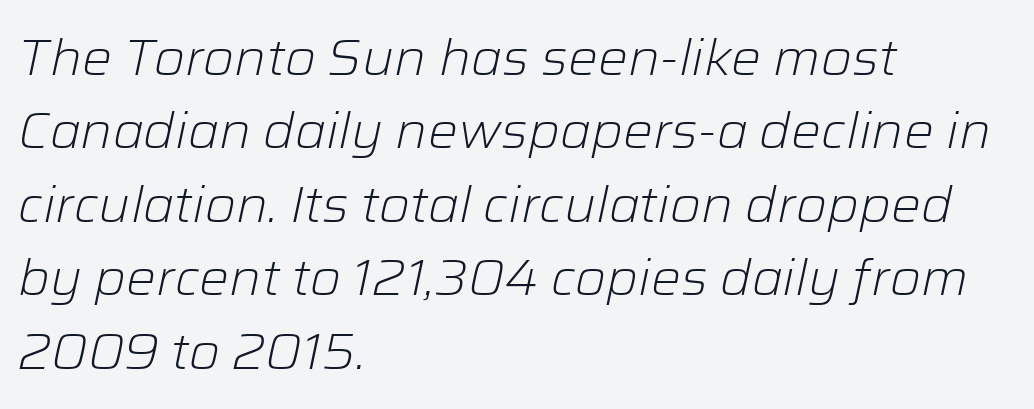
Q: Is the text bold? A: No.
Q: Is the text italic (slanted)? A: Yes, it leans right by about 12 degrees.
Q: Is the text underlined? A: No.
Q: How is the paragraph aligned? A: Left-aligned.
Q: Is the spacing between letters normal or unusually wide? A: Normal.
Q: Is the spacing between lines tight, normal or loose? A: Normal.
Q: Width (condensed, normal, or wide)? A: Normal.
Q: Stroke contrast? A: Low.
Q: x-height? A: Medium.
Q: Monospaced? A: No.
